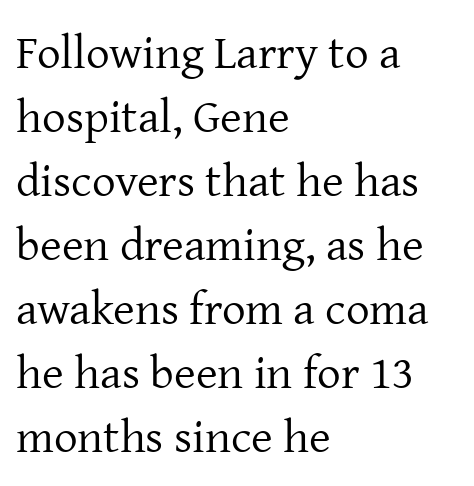
Q: Is the text bold? A: No.
Q: Is the text italic (slanted)? A: No, it is upright.
Q: Is the typeface a serif or a sans-serif typeface? A: Serif.
Q: Is the text underlined? A: No.
Q: How is the paragraph aligned? A: Left-aligned.
Q: Is the spacing between letters normal or unusually wide? A: Normal.
Q: Is the spacing between lines tight, normal or loose? A: Normal.
Q: Width (condensed, normal, or wide)? A: Normal.
Q: Stroke contrast? A: Low.
Q: x-height? A: Medium.
Q: Monospaced? A: No.
